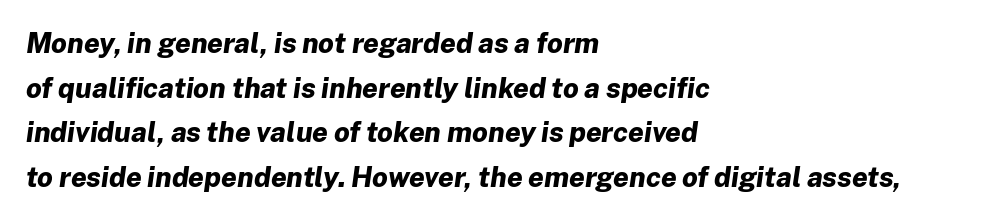
The image shows 28 px bold type, italic (leaning right); set left-aligned, normal line spacing (1.59x), normal letter spacing, not underlined; low stroke contrast and a medium x-height.
